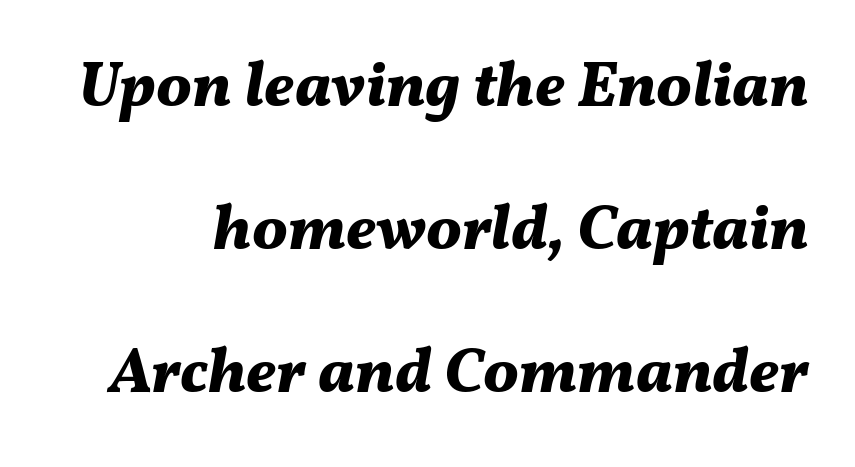
Q: Is the text bold? A: Yes.
Q: Is the text italic (slanted)? A: Yes, it leans right by about 11 degrees.
Q: Is the text underlined? A: No.
Q: Is the spacing between letters normal or unusually wide? A: Normal.
Q: Is the spacing between lines tight, normal or loose? A: Loose.
Q: Width (condensed, normal, or wide)? A: Normal.
Q: Stroke contrast? A: Medium.
Q: x-height? A: Medium.
Q: Monospaced? A: No.
